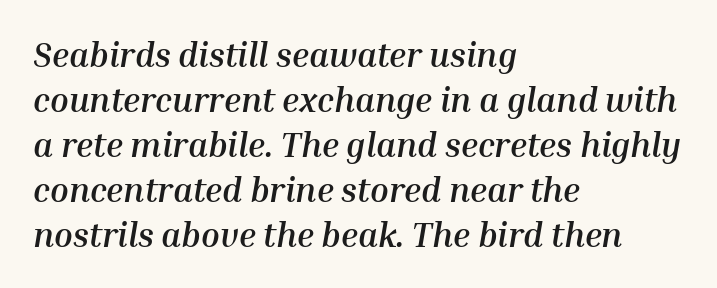
Q: Is the text bold? A: Yes.
Q: Is the text italic (slanted)? A: Yes, it leans right by about 10 degrees.
Q: Is the text underlined? A: No.
Q: How is the paragraph aligned? A: Left-aligned.
Q: Is the spacing between letters normal or unusually wide? A: Normal.
Q: Is the spacing between lines tight, normal or loose? A: Normal.
Q: Width (condensed, normal, or wide)? A: Normal.
Q: Stroke contrast? A: Medium.
Q: x-height? A: Medium.
Q: Monospaced? A: No.
